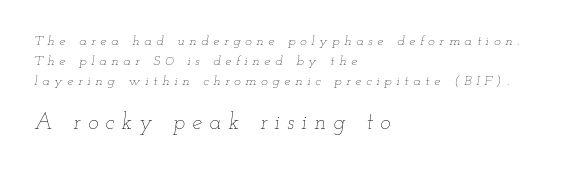
The foot of each line stays bare and open. The rendering enlarges the type as you move from the upper chunk to the lower. When letters slant like this, we call the style italic. Ink coverage per letter is moderate at most.
